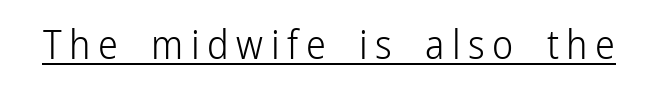
The face used here is proportionally spaced, like ordinary book or web type. Stroke terminals: plain, sans-serif. Counters stay open thanks to moderate or lighter strokes. A roman cut, with each character standing at attention. The specimen includes a rule beneath the text block's lines.
